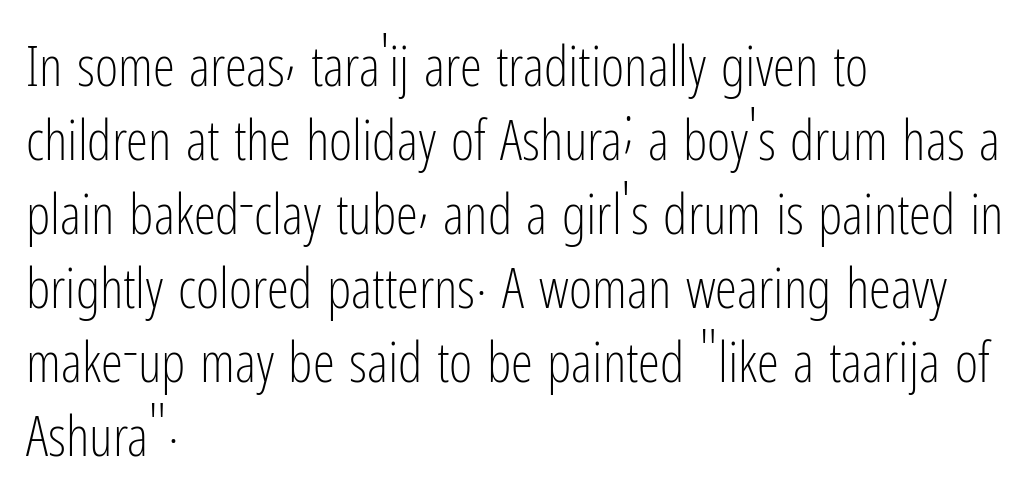
Each new line begins a customary step beneath the previous one. The passage is arranged the way most books set body copy — flush left. On a weight scale, this lands at 450 or below. Only glyphs here, with clear space below each row.
